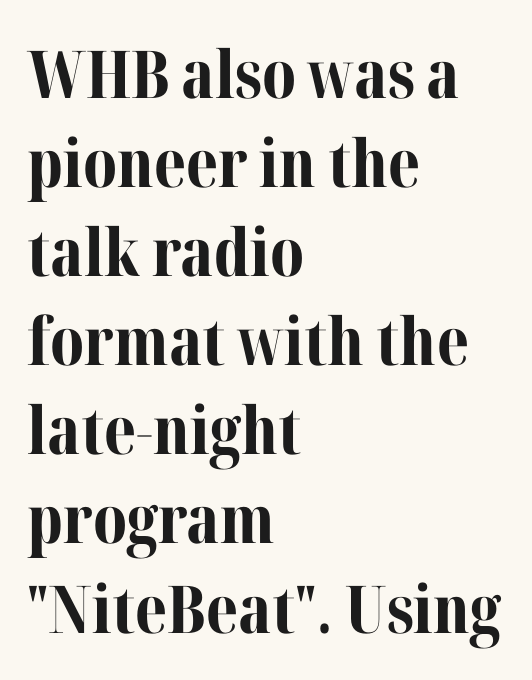
The tracking reads as untouched default to a designer's eye. Rendered with straight, roman letterforms. Descenders are the only things crossing below the line. Small tapered or slab feet sit at the stroke ends, so this counts as serif. The rendering uses a moderate line-height, typical for paragraphs.
